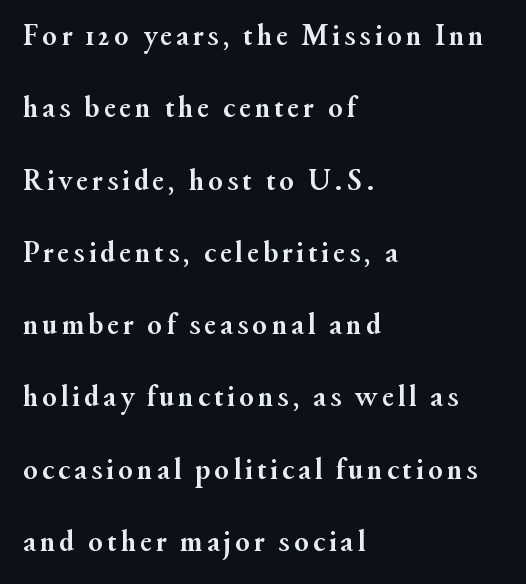
Q: Is the text bold? A: Yes.
Q: Is the text italic (slanted)? A: No, it is upright.
Q: Is the typeface a serif or a sans-serif typeface? A: Serif.
Q: Is the text underlined? A: No.
Q: How is the paragraph aligned? A: Left-aligned.
Q: Is the spacing between lines tight, normal or loose? A: Loose.
Q: Width (condensed, normal, or wide)? A: Normal.
Q: Stroke contrast? A: Medium.
Q: x-height? A: Small.
Q: Monospaced? A: No.
